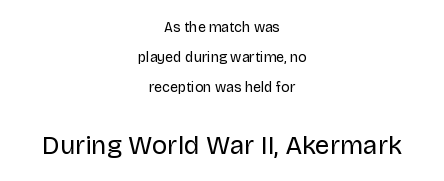
The image shows 26 px text type, upright; set centered, loose line spacing (2.15x), normal letter spacing, not underlined; the second (bottom) block is 1.86x larger.
